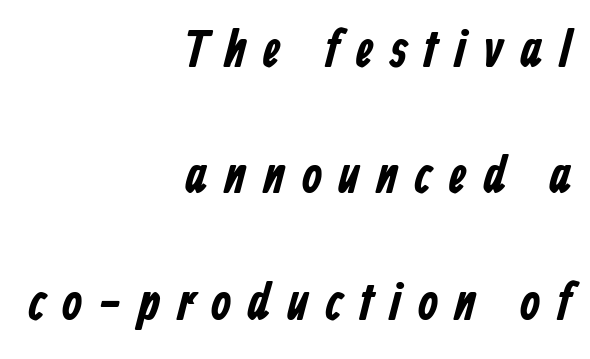
{"serif": "no", "width": "condensed", "stroke_contrast": "low", "x_height": "medium", "monospaced": "no", "underline": "no", "align": "right", "line_spacing": "loose", "line_spacing_ratio": 2.43, "letter_spacing": "wide", "letter_spacing_em": 0.31, "glyph_px": 52}
